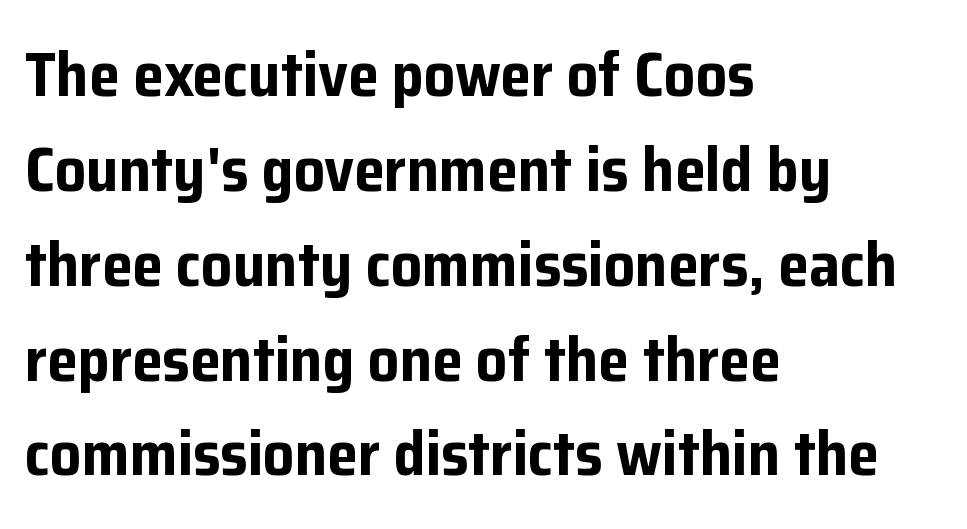
Does the copy run flush right? No — it runs flush left. Regarding leading, the lines here are spaced in the standard way. In terms of letterform style, serifs are entirely absent. When letters stand straight like this, we call the style roman or upright. The space directly below the letters is spotless.
